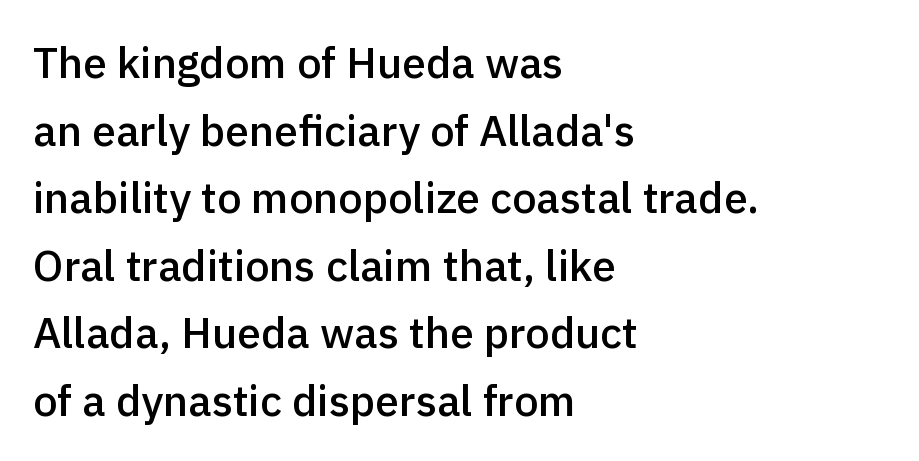
The image shows 43 px semibold sans-serif type, upright; set left-aligned, normal line spacing (1.57x), normal letter spacing, not underlined; a medium x-height.
